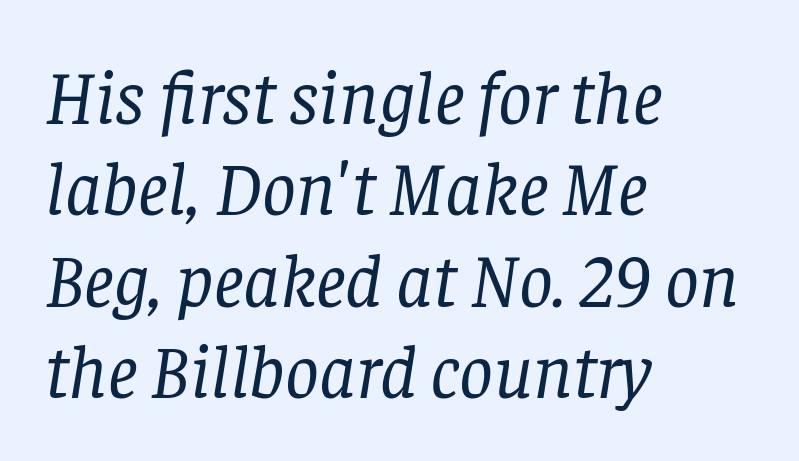
Q: Is the text bold? A: No.
Q: Is the text italic (slanted)? A: Yes, it leans right by about 8 degrees.
Q: Is the typeface a serif or a sans-serif typeface? A: Serif.
Q: Is the text underlined? A: No.
Q: How is the paragraph aligned? A: Left-aligned.
Q: Is the spacing between letters normal or unusually wide? A: Normal.
Q: Width (condensed, normal, or wide)? A: Normal.
Q: Stroke contrast? A: Low.
Q: x-height? A: Large.
Q: Monospaced? A: No.
